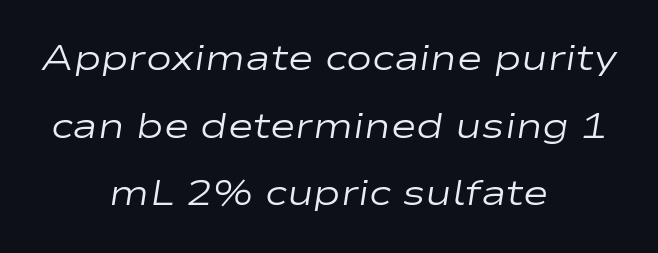
The image shows 35 px regular-weight, wide type, italic (leaning right); set centered, loose line spacing (1.93x), normal letter spacing, not underlined; low stroke contrast and a medium x-height.
